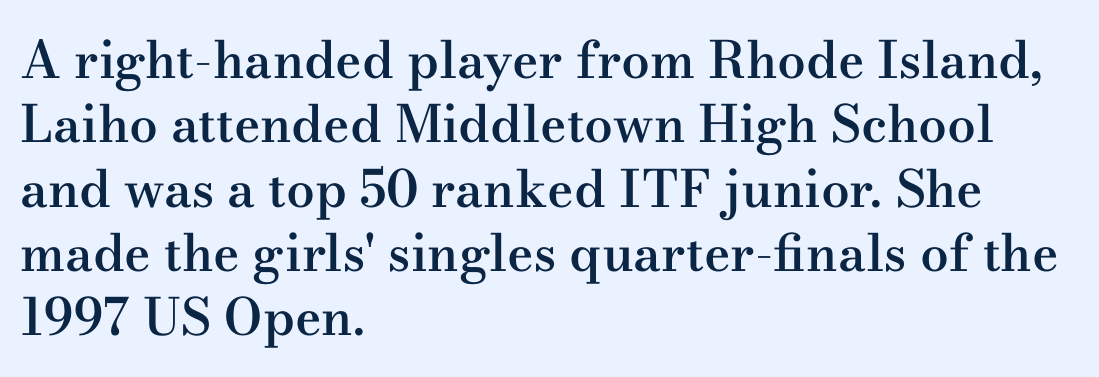
Q: Is the text bold? A: Semi-bold.
Q: Is the text italic (slanted)? A: No, it is upright.
Q: Is the typeface a serif or a sans-serif typeface? A: Serif.
Q: Is the text underlined? A: No.
Q: How is the paragraph aligned? A: Left-aligned.
Q: Is the spacing between letters normal or unusually wide? A: Normal.
Q: Is the spacing between lines tight, normal or loose? A: Normal.
Q: Width (condensed, normal, or wide)? A: Wide.
Q: Stroke contrast? A: Medium.
Q: x-height? A: Small.
Q: Monospaced? A: No.
